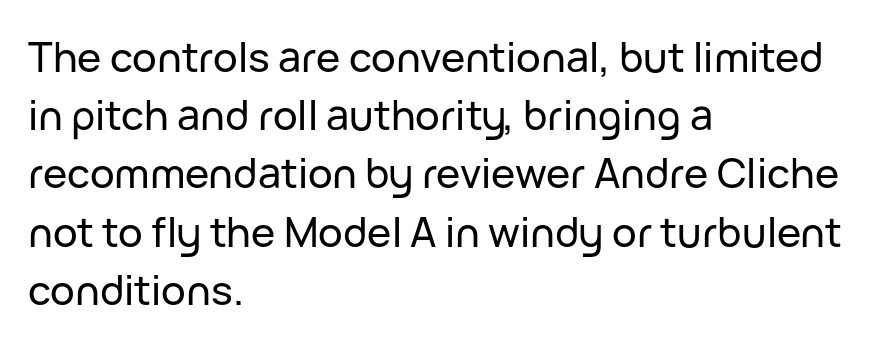
Proportional: the letters do not fall into vertical columns. The type is set solid horizontally, with unmodified tracking. You can tell from the bare stems that sans-serif type was used. A classic flush-left, rag-right setting is used for this passage.
